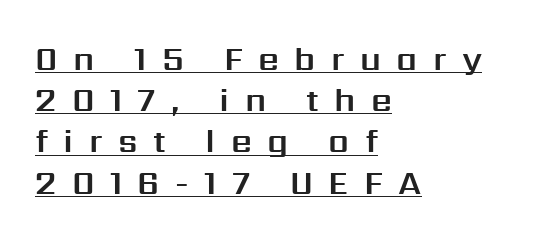
Proportional: the letters do not fall into vertical columns. To sum up the face: it is a sans, with no serifs. Someone cranked the tracking dial way up on this one. Summary of vertical rhythm: regular, with standard interline spacing.
